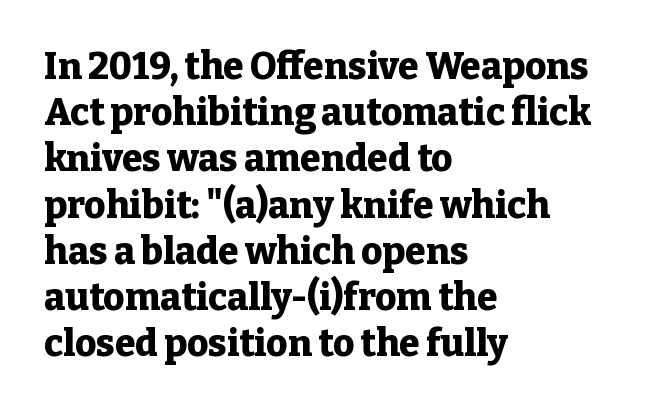
Notice how the stems are strictly vertical — no italics here. The gaps between neighbouring characters are ordinary and unremarkable. Descender tails drop into unmarked territory. Type style note: has serifs. Typographic density is high because the face is bold.
